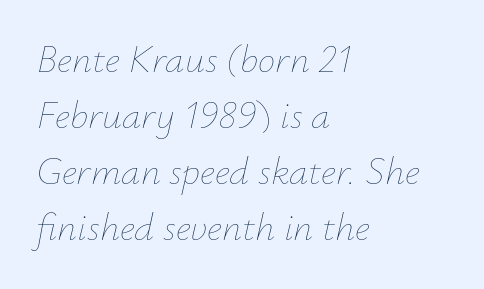
{"italic": "yes", "lean": "right", "slant_degrees": 12, "bold": "no", "weight": "thin", "width": "normal", "stroke_contrast": "low", "x_height": "small", "monospaced": "no", "underline": "no", "align": "left", "line_spacing": "normal", "line_spacing_ratio": 1.44, "letter_spacing": "normal", "letter_spacing_em": 0.0, "glyph_px": 39}
